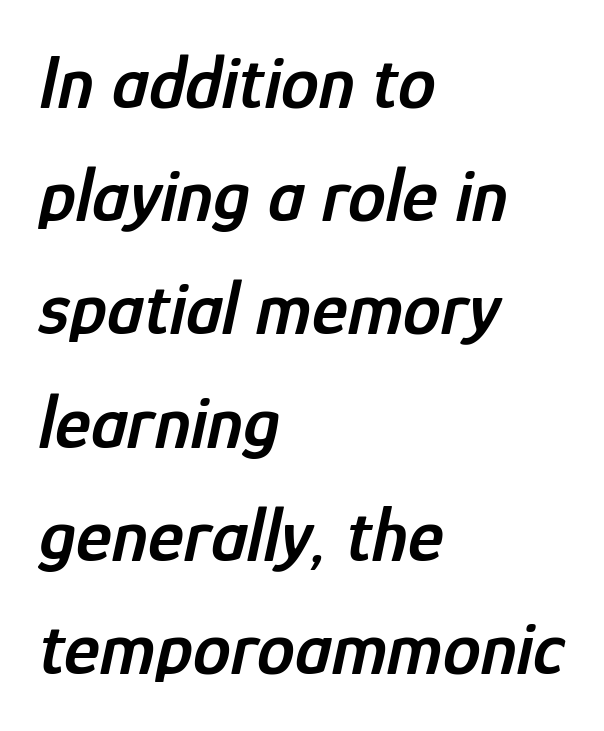
{"italic": "yes", "lean": "right", "slant_degrees": 12, "bold": "semi", "weight": "semibold", "width": "condensed", "stroke_contrast": "low", "x_height": "medium", "monospaced": "no", "underline": "no", "align": "left", "line_spacing": "normal", "line_spacing_ratio": 1.49, "letter_spacing": "normal", "letter_spacing_em": 0.0, "glyph_px": 76}
